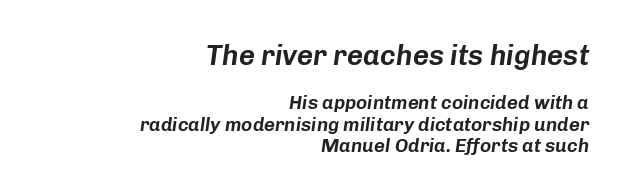
Every character sits at an angle, as italics do. The face used here appears at its bigger size in the upper chunk. What's the leading like? Squeezed, with rows nearly overlapping. This sample has the flowing, uneven cadence of proportional lettering. There is no visible air inserted between adjacent glyphs. Short and long lines alike share a common ending point at right.
